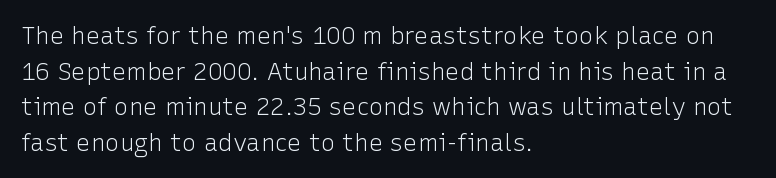
Q: Is the text bold? A: No.
Q: Is the text italic (slanted)? A: No, it is upright.
Q: Is the text underlined? A: No.
Q: How is the paragraph aligned? A: Left-aligned.
Q: Is the spacing between letters normal or unusually wide? A: Normal.
Q: Is the spacing between lines tight, normal or loose? A: Normal.
